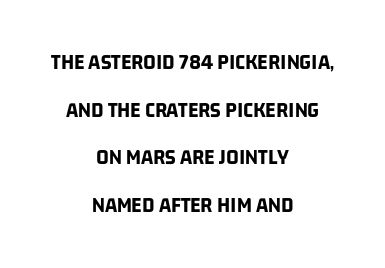
{"bold": "yes", "underline": "no", "align": "center", "line_spacing": "loose", "line_spacing_ratio": 2.16, "letter_spacing": "normal", "letter_spacing_em": 0.0, "glyph_px": 22}
